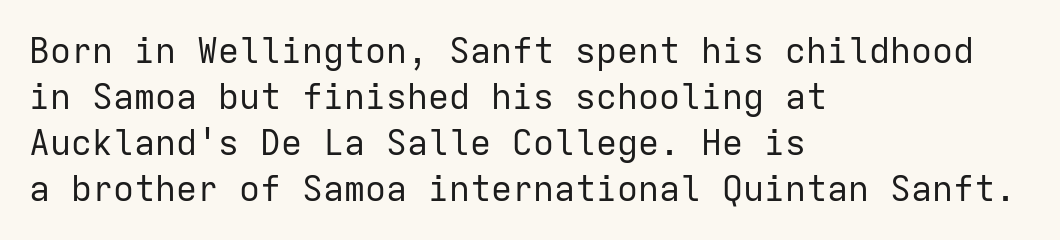
{"serif": "no", "italic": "no", "bold": "no", "weight": "regular", "width": "normal", "stroke_contrast": "low", "x_height": "medium", "monospaced": "yes", "underline": "no", "align": "left", "line_spacing": "normal", "line_spacing_ratio": 1.31, "letter_spacing": "normal", "letter_spacing_em": 0.0, "glyph_px": 35}
